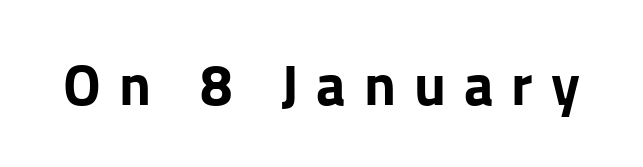
The image shows 58 px bold sans-serif type, upright; set unusually wide letter spacing (+0.31 em), not underlined; low stroke contrast and a medium x-height.
